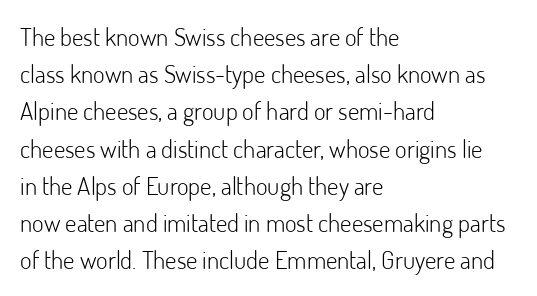
Each new line begins a customary step beneath the previous one. In CSS terms this would be text-align: left. Every character sits straight up, as roman type does. Inter-character spacing is left at the font's built-in metrics.
